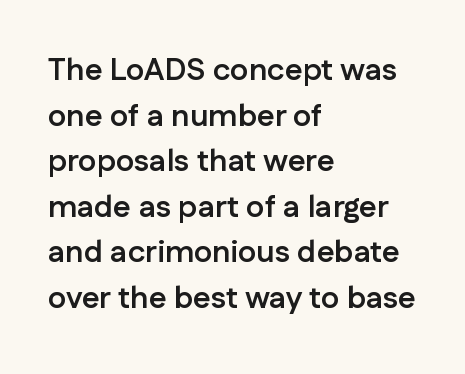
The image shows 31 px semibold sans-serif type, upright; set left-aligned, normal line spacing (1.47x), normal letter spacing, not underlined; low stroke contrast and a medium x-height.
